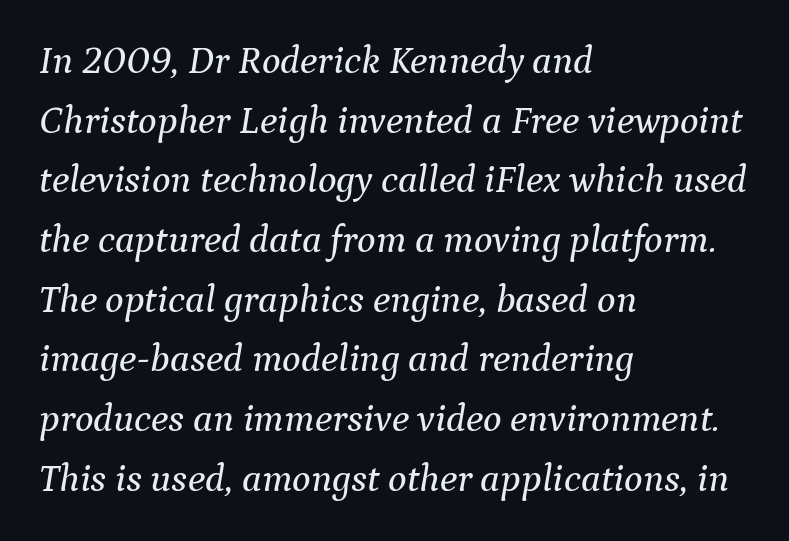
The image shows 39 px serif type, italic (leaning right); set left-aligned, normal line spacing (1.53x), normal letter spacing, not underlined; medium stroke contrast and a medium x-height.
